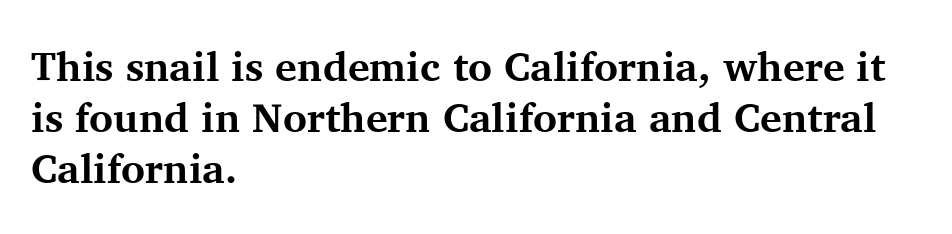
Inter-character spacing is left at the font's built-in metrics. Stroke thickness is high; the sample reads as a true bold. Reading down the block, your eye returns to a fixed left position each line. Characters remain perfectly vertical along every line. You could not count columns in this text — the font is proportionally spaced.
